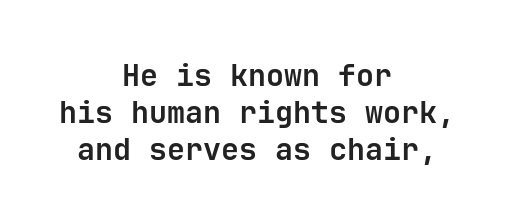
I'd describe the lettering as bold — thick and assertive. Characters follow at the spacing the type designer built in. The rendering uses typewriter-style spacing with identical character cells. Alignment: centered. Beneath every word, the page is bare.
